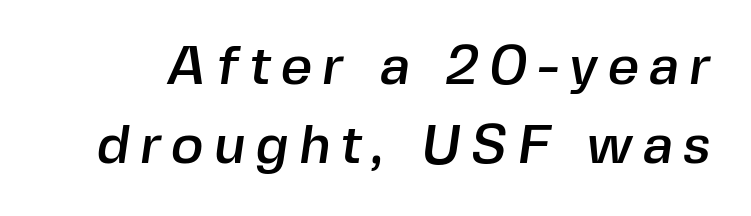
Q: Is the typeface a serif or a sans-serif typeface? A: Sans-serif.
Q: Is the text underlined? A: No.
Q: Is the spacing between lines tight, normal or loose? A: Normal.
Q: Width (condensed, normal, or wide)? A: Normal.
Q: x-height? A: Medium.
Q: Monospaced? A: No.
